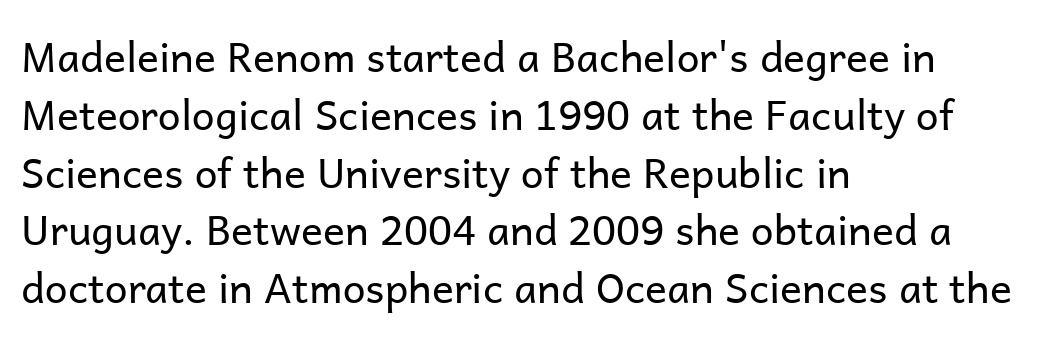
The image shows 41 px regular-weight sans-serif type, upright; set left-aligned, normal line spacing (1.41x), normal letter spacing, not underlined; low stroke contrast and a medium x-height.
